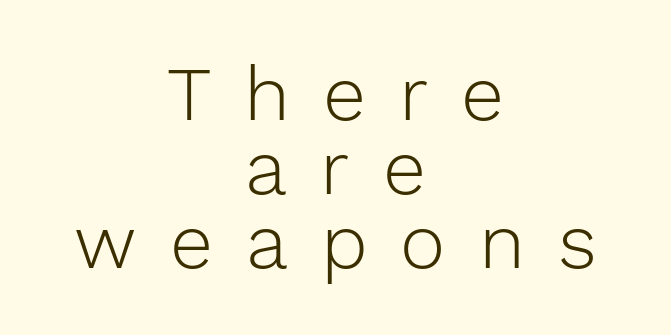
Q: Is the text bold? A: No.
Q: Is the text italic (slanted)? A: No, it is upright.
Q: Is the typeface a serif or a sans-serif typeface? A: Sans-serif.
Q: Is the text underlined? A: No.
Q: How is the paragraph aligned? A: Centered.
Q: Is the spacing between letters normal or unusually wide? A: Unusually wide.
Q: Is the spacing between lines tight, normal or loose? A: Tight.
Q: Width (condensed, normal, or wide)? A: Normal.
Q: Stroke contrast? A: Low.
Q: x-height? A: Medium.
Q: Monospaced? A: No.
